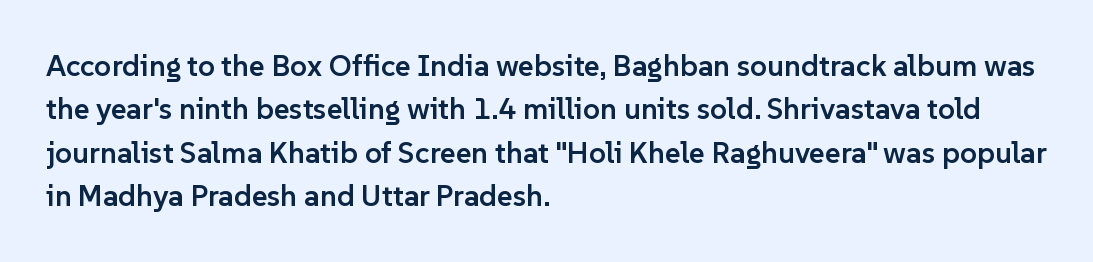
{"serif": "no", "italic": "no", "bold": "semi", "weight": "semibold", "width": "normal", "stroke_contrast": "low", "x_height": "medium", "monospaced": "no", "underline": "no", "align": "left", "line_spacing": "normal", "line_spacing_ratio": 1.45, "letter_spacing": "normal", "letter_spacing_em": 0.0, "glyph_px": 30}
